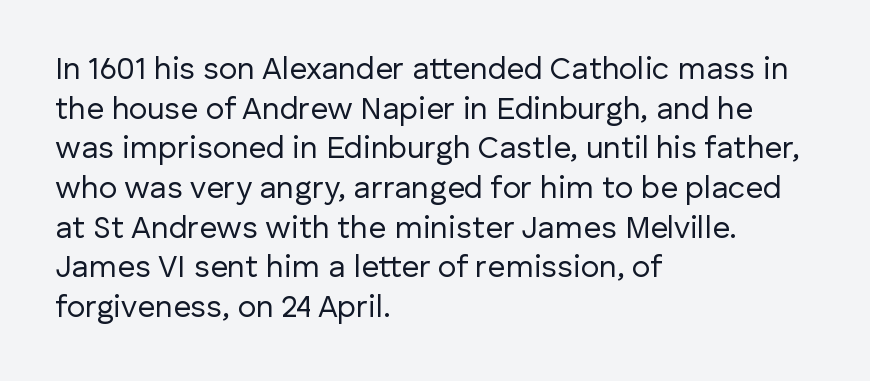
Upright lettering throughout. Compared with a typical body face, this is equally light or lighter still. This sample keeps an unexceptional amount of space between lines. The type family on display is of the sans-serif kind. Notice how the passage keeps a crisp vertical edge on the left only. These lines are rendered in a variable-pitch font.
